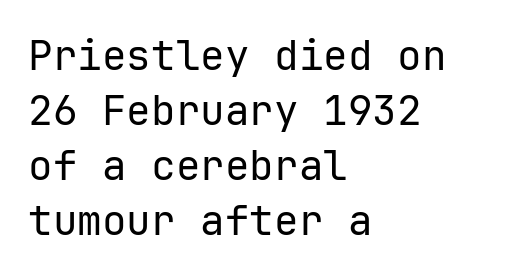
{"serif": "no", "italic": "no", "bold": "no", "weight": "regular", "width": "normal", "stroke_contrast": "low", "x_height": "medium", "monospaced": "yes", "underline": "no", "align": "left", "line_spacing": "normal", "line_spacing_ratio": 1.34, "letter_spacing": "normal", "letter_spacing_em": 0.0, "glyph_px": 41}
